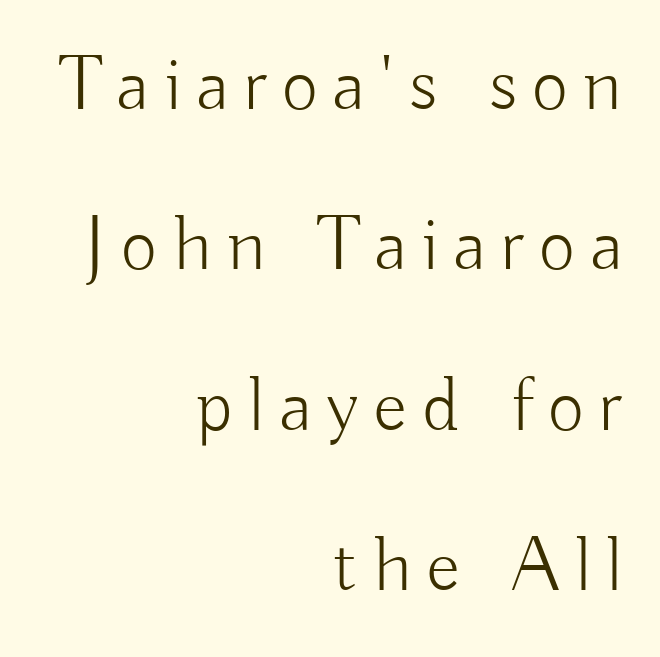
{"serif": "no", "italic": "no", "bold": "no", "weight": "light", "width": "normal", "stroke_contrast": "low", "x_height": "small", "monospaced": "no", "underline": "no", "align": "right", "line_spacing": "loose", "line_spacing_ratio": 2.03, "glyph_px": 79}
